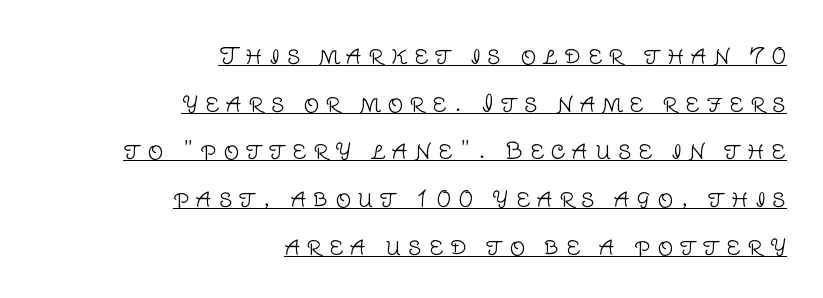
The image shows 22 px text type; set right-aligned, loose line spacing (2.17x), unusually wide letter spacing (+0.31 em), underlined.
